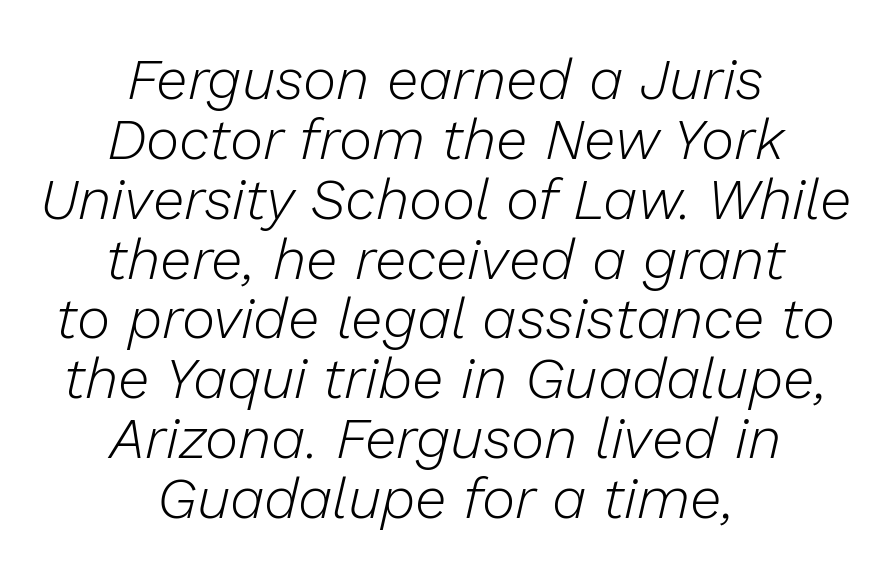
Emphasis-style slanted type is in use. Proportional: the letters do not fall into vertical columns. The rag falls on both sides of this text block equally. Standard letterfit; no display-style spreading of the glyphs. Does the leading feel generous? Not at all — it's pinched.
